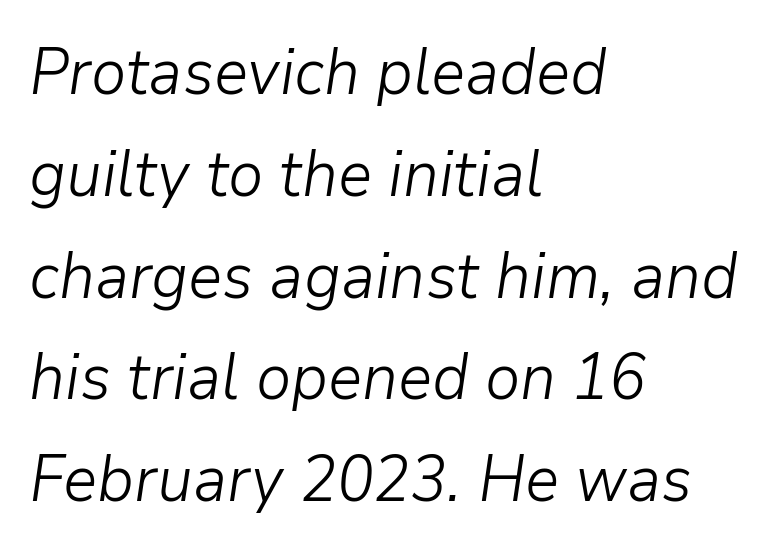
Q: Is the text bold? A: No.
Q: Is the text italic (slanted)? A: Yes, it leans right by about 9 degrees.
Q: Is the text underlined? A: No.
Q: How is the paragraph aligned? A: Left-aligned.
Q: Is the spacing between letters normal or unusually wide? A: Normal.
Q: Is the spacing between lines tight, normal or loose? A: Normal.
Q: Width (condensed, normal, or wide)? A: Normal.
Q: Stroke contrast? A: Low.
Q: x-height? A: Medium.
Q: Monospaced? A: No.
